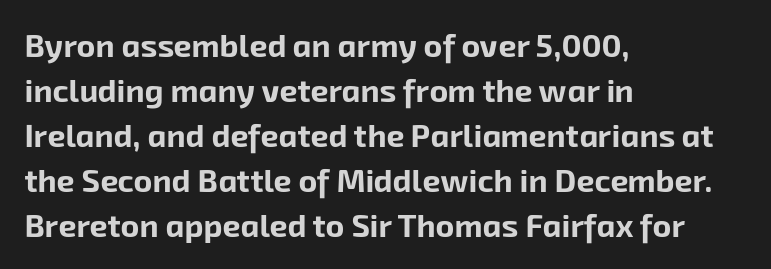
Compared with typical body copy, the letter spacing here is the same. Check where the strokes stop: nothing finishes them off — pure sans. The text block is weighted toward the left margin, trailing off unevenly rightward. The lines sit at an ordinary, default distance from one another. The face used here has the dense, thick strokes of a bold. Character widths vary here, with narrow letters taking less room than wide ones.
